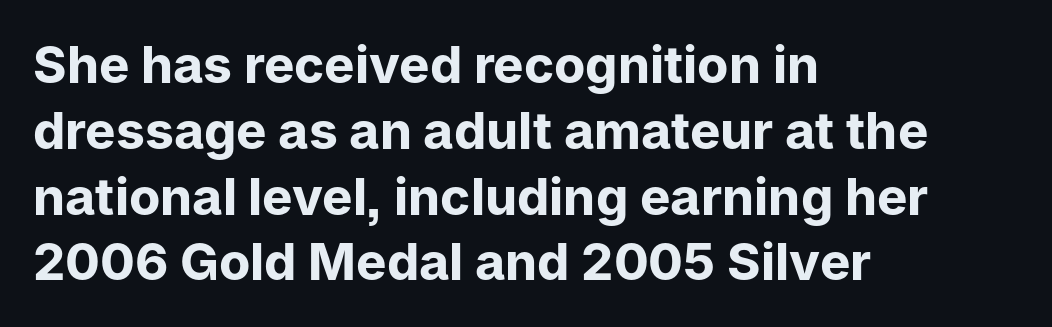
{"serif": "no", "italic": "no", "bold": "yes", "weight": "bold", "width": "normal", "stroke_contrast": "low", "x_height": "medium", "monospaced": "no", "underline": "no", "align": "left", "line_spacing": "normal", "line_spacing_ratio": 1.29, "letter_spacing": "normal", "letter_spacing_em": 0.0, "glyph_px": 51}
